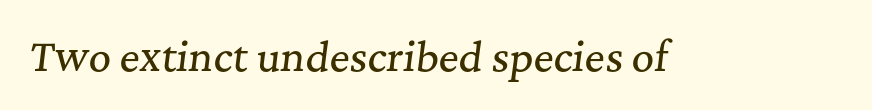
The image shows 39 px serif type, italic (leaning right); set normal letter spacing, not underlined; medium stroke contrast and a medium x-height.
